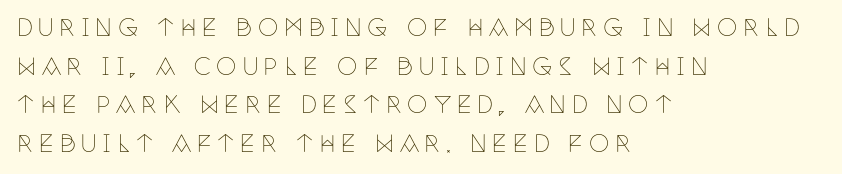
Descenders are the only things crossing below the line. The axis of the letterforms is exactly vertical. These lines have a slow, spaced-out rhythm from letter to letter. Compared with a typical body face, this is equally light or lighter still. Students, observe: this is what conventionally led text looks like. Which margin do the lines hug? The left one — the right edge is uneven.
